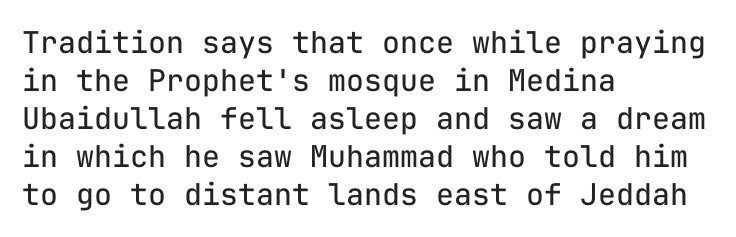
Q: Is the text bold? A: No.
Q: Is the text italic (slanted)? A: No, it is upright.
Q: Is the typeface a serif or a sans-serif typeface? A: Sans-serif.
Q: Is the text underlined? A: No.
Q: How is the paragraph aligned? A: Left-aligned.
Q: Is the spacing between letters normal or unusually wide? A: Normal.
Q: Is the spacing between lines tight, normal or loose? A: Normal.
Q: Width (condensed, normal, or wide)? A: Normal.
Q: Stroke contrast? A: Low.
Q: x-height? A: Medium.
Q: Monospaced? A: Yes.
